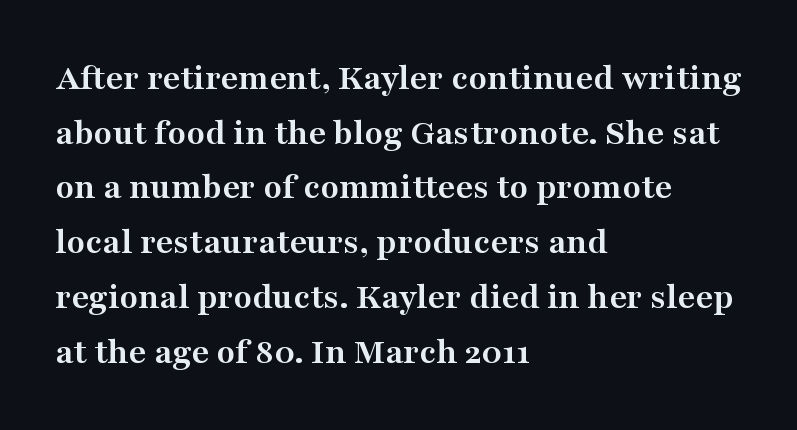
{"serif": "yes", "italic": "no", "bold": "yes", "weight": "semibold", "width": "wide", "stroke_contrast": "medium", "x_height": "medium", "monospaced": "no", "underline": "no", "align": "left", "line_spacing": "normal", "line_spacing_ratio": 1.44, "letter_spacing": "normal", "letter_spacing_em": 0.0, "glyph_px": 38}
